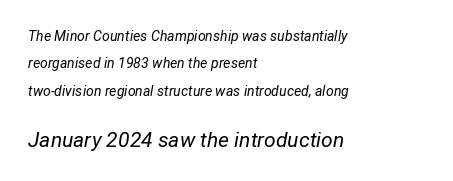
Q: Is the text bold? A: No.
Q: Is the text italic (slanted)? A: Yes, it leans right by about 12 degrees.
Q: Is the text underlined? A: No.
Q: How is the paragraph aligned? A: Left-aligned.
Q: Is the spacing between letters normal or unusually wide? A: Normal.
Q: Is the spacing between lines tight, normal or loose? A: Loose.
Q: Which block of text is set in a larger size, the first (top) or the second (bottom)? A: The second (bottom) one.
